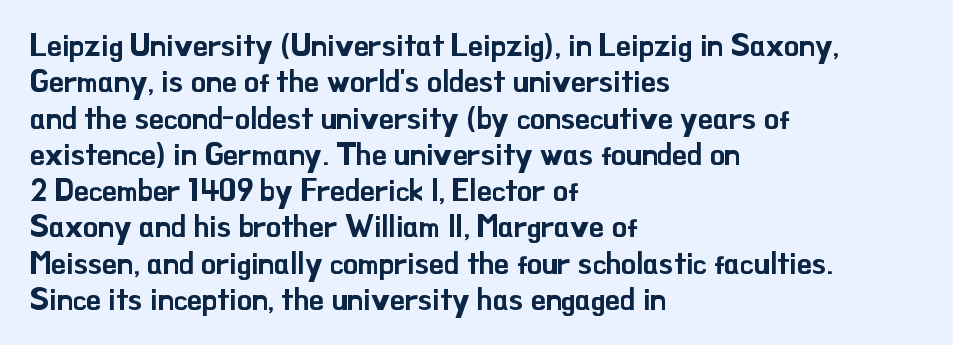
{"serif": "no", "italic": "no", "width": "normal", "stroke_contrast": "low", "x_height": "small", "monospaced": "no", "underline": "no", "align": "left", "line_spacing_ratio": 1.21, "letter_spacing": "normal", "letter_spacing_em": 0.0, "glyph_px": 30}
